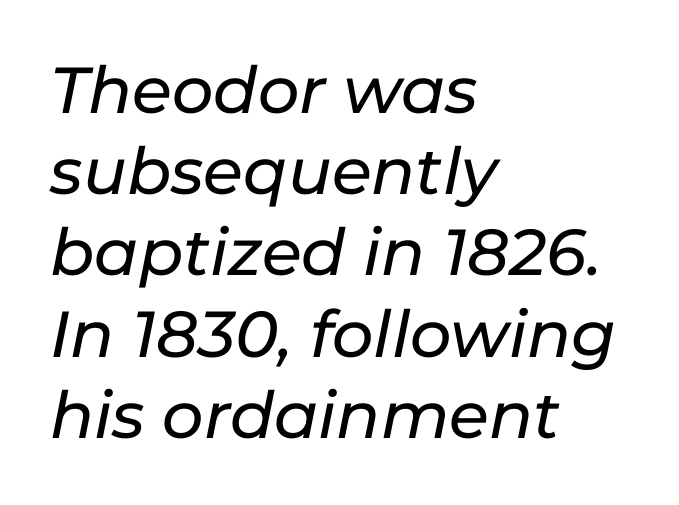
One-word summary of the alignment: left. Characters follow at the spacing the type designer built in. Slanted lettering throughout. These lines are rendered in a variable-pitch font. Plain, unruled lines of type. This sample keeps an unexceptional amount of space between lines.
